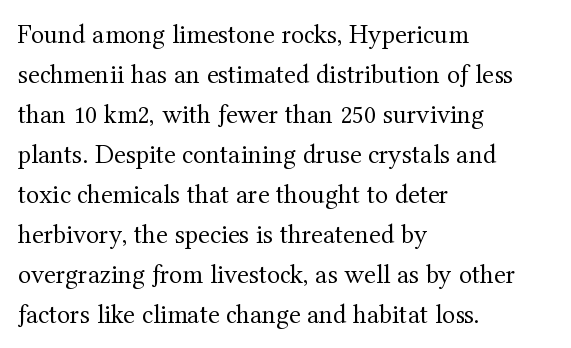
Italic: no, the glyphs are upright roman. Observe the ordinary spacing: letters are neighbours, not strangers. Line spacing here is normal. The zone under the glyphs is completely vacant. These lines stack with their left ends in a neat column.
